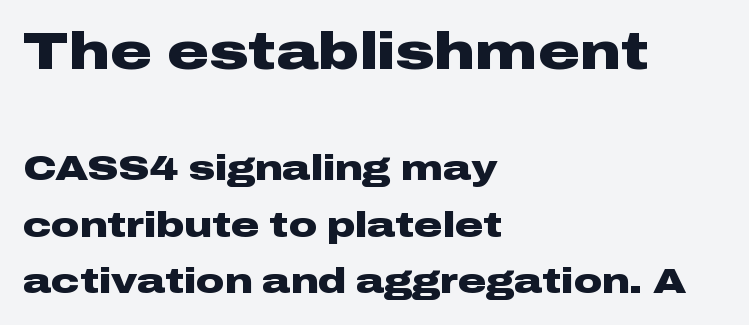
The image shows 52 px heavy, wide sans-serif type, upright; set left-aligned, normal line spacing (1.62x), normal letter spacing, not underlined; the first (top) block is 1.49x larger; low stroke contrast and a medium x-height.
